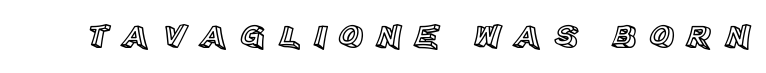
Display-style spreading of the glyphs; the letterfit is very open. You could not count columns in this text — the font is proportionally spaced. Words float on clear page, feet unadorned.
